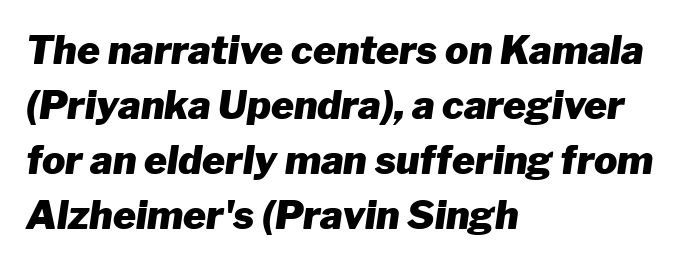
{"italic": "yes", "lean": "right", "slant_degrees": 8, "bold": "yes", "weight": "heavy", "width": "normal", "stroke_contrast": "low", "x_height": "medium", "monospaced": "no", "underline": "no", "align": "left", "line_spacing": "normal", "line_spacing_ratio": 1.41, "letter_spacing": "normal", "letter_spacing_em": 0.0, "glyph_px": 39}
